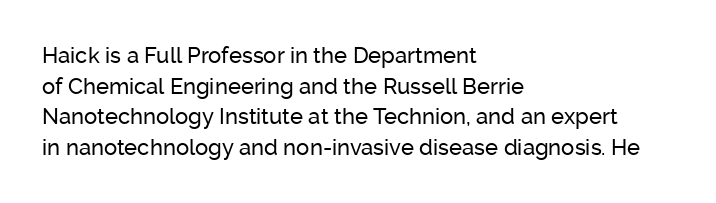
{"italic": "no", "underline": "no", "align": "left", "line_spacing": "normal", "line_spacing_ratio": 1.39, "letter_spacing": "normal", "letter_spacing_em": 0.0, "glyph_px": 22}
